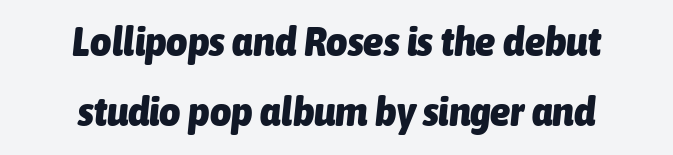
The image shows 41 px heavy, condensed type, italic (leaning right); set centered, line spacing 1.71x, normal letter spacing, not underlined; low stroke contrast and a medium x-height.
